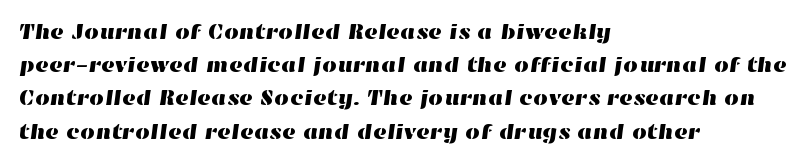
The image shows 21 px text type; set left-aligned, normal line spacing (1.58x), normal letter spacing, not underlined.
